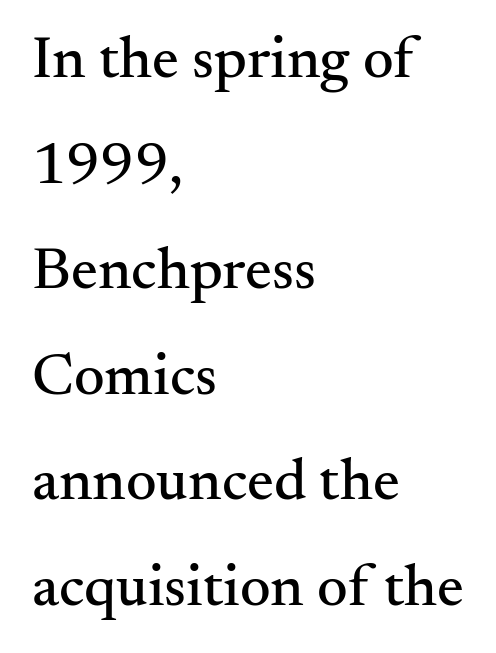
The passage shown is typed in a proportional face where columns would drift. Left-aligned paragraph, ragged on the right. Underline: absent. Short note: letters normally spaced.
